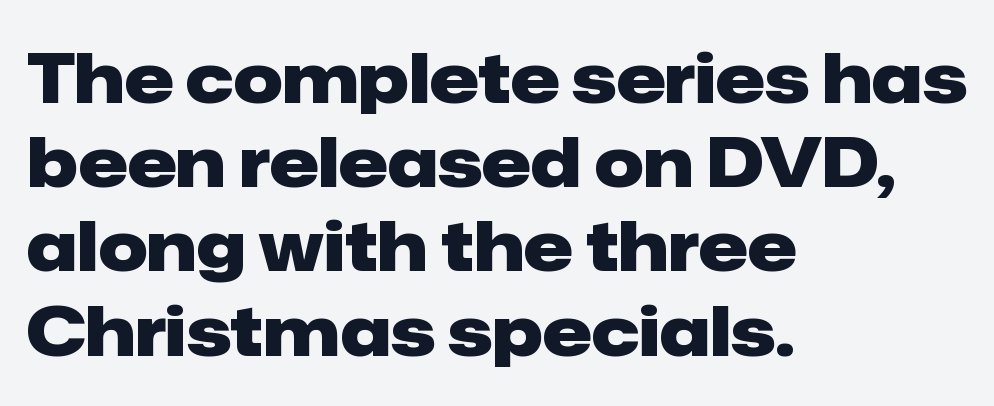
Each word holds together tightly as a unit, with standard inter-letter gaps. The gap between lines stays unmarked. The setting favours the left margin, as ordinary paragraphs usually do. You can tell it's not italic because the verticals are truly vertical. The glyphs in this specimen are sans serif. The font is running at its bold setting.
